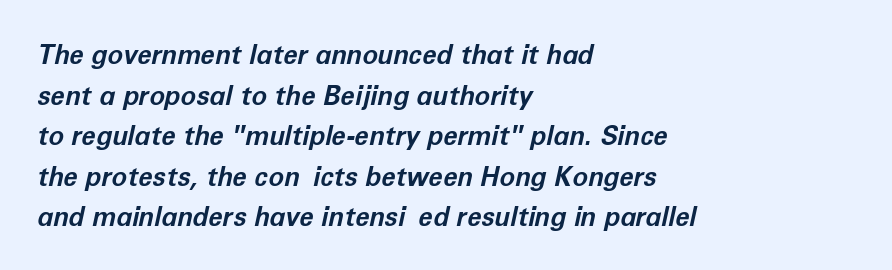
The image shows 26 px bold type, italic (leaning right); set left-aligned, normal line spacing (1.56x), normal letter spacing, not underlined.
